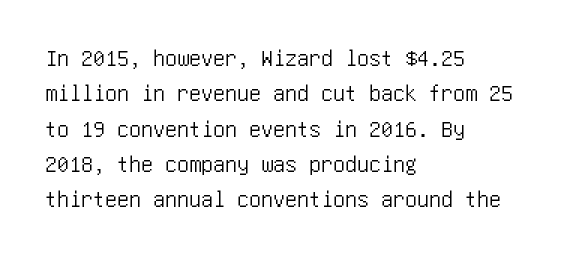
Q: Is the text italic (slanted)? A: No, it is upright.
Q: Is the text underlined? A: No.
Q: How is the paragraph aligned? A: Left-aligned.
Q: Is the spacing between letters normal or unusually wide? A: Normal.
Q: Is the spacing between lines tight, normal or loose? A: Normal.
